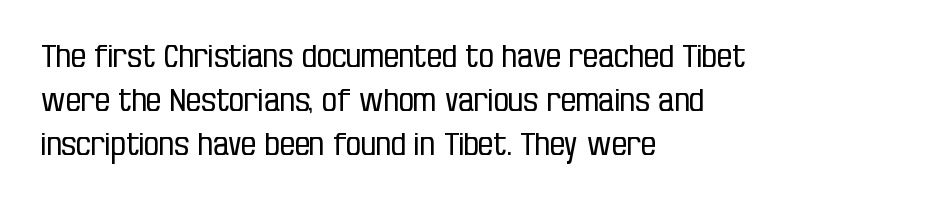
{"serif": "no", "italic": "no", "bold": "no", "weight": "regular", "width": "condensed", "stroke_contrast": "low", "x_height": "large", "monospaced": "no", "underline": "no", "align": "left", "line_spacing": "normal", "line_spacing_ratio": 1.47, "letter_spacing": "normal", "letter_spacing_em": 0.0, "glyph_px": 30}
